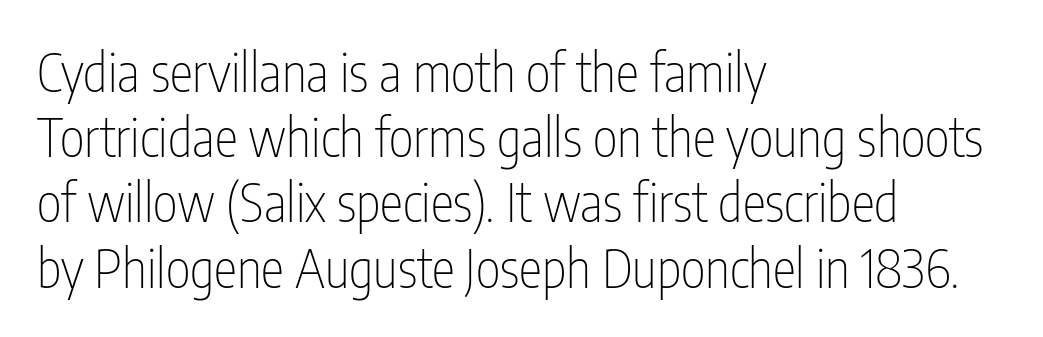
The image shows 53 px thin, condensed sans-serif type, upright; set left-aligned, line spacing 1.23x, normal letter spacing, not underlined; low stroke contrast and a medium x-height.
